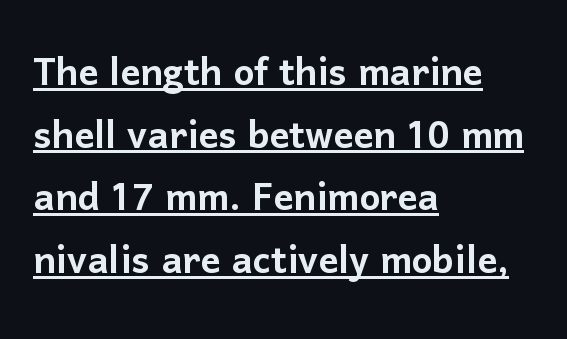
The image shows 49 px sans-serif type, upright; set left-aligned, normal line spacing (1.28x), normal letter spacing, underlined; low stroke contrast and a medium x-height.
